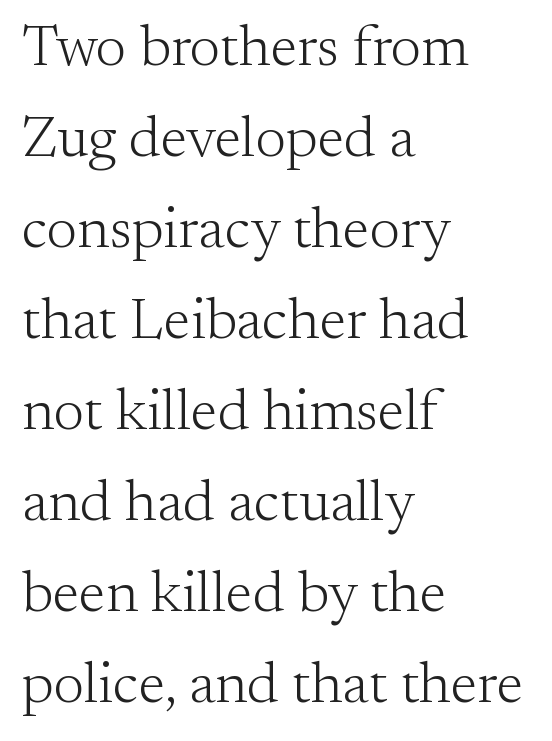
{"serif": "yes", "italic": "no", "bold": "no", "weight": "light", "width": "normal", "stroke_contrast": "medium", "x_height": "small", "monospaced": "no", "underline": "no", "align": "left", "line_spacing": "normal", "line_spacing_ratio": 1.57, "letter_spacing": "normal", "letter_spacing_em": 0.0, "glyph_px": 58}
